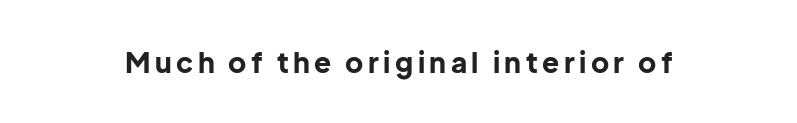
Q: Is the text bold? A: Yes.
Q: Is the text italic (slanted)? A: No, it is upright.
Q: Is the typeface a serif or a sans-serif typeface? A: Sans-serif.
Q: Is the text underlined? A: No.
Q: Width (condensed, normal, or wide)? A: Normal.
Q: Stroke contrast? A: Low.
Q: x-height? A: Medium.
Q: Monospaced? A: No.
